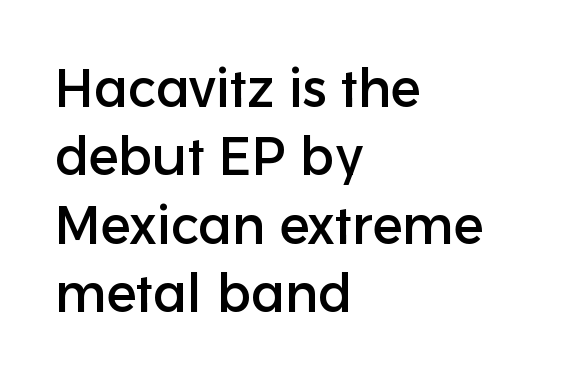
In CSS terms this would be text-align: left. This is sans-serif lettering, the kind often seen on screens and signage. Has an underline been added? It has not. A roman cut, with each character standing at attention. Varying glyph widths throughout — classic text-font behaviour. The horizontal fit of the characters is conventional and even.
